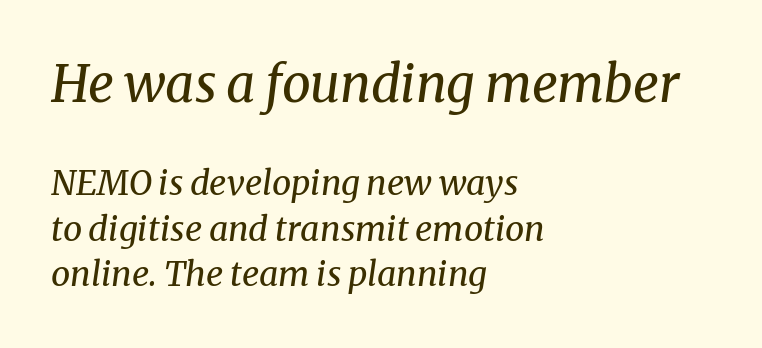
The image shows 51 px regular-weight serif type, italic (leaning right); set left-aligned, normal line spacing (1.35x), normal letter spacing, not underlined; the first (top) block is 1.5x larger; medium stroke contrast and a medium x-height.
